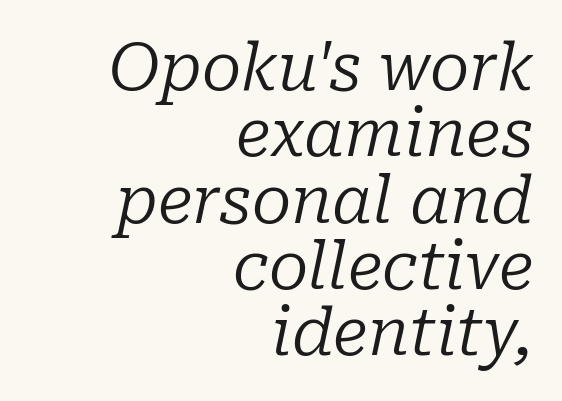
{"serif": "yes", "italic": "yes", "lean": "right", "slant_degrees": 10, "bold": "no", "weight": "regular", "width": "normal", "stroke_contrast": "low", "x_height": "medium", "monospaced": "no", "underline": "no", "align": "right", "line_spacing": "tight", "line_spacing_ratio": 1.02, "letter_spacing": "normal", "letter_spacing_em": 0.0, "glyph_px": 65}
